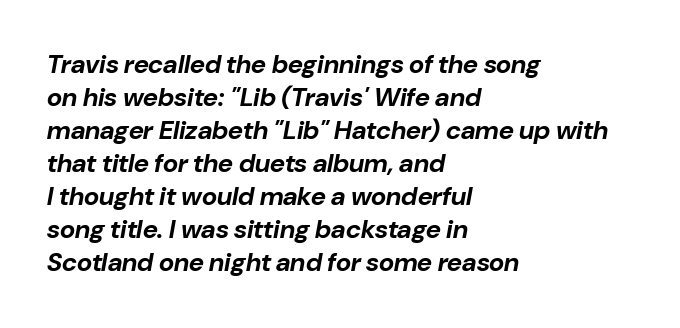
Q: Is the text bold? A: Yes.
Q: Is the text italic (slanted)? A: Yes, it leans right by about 10 degrees.
Q: Is the text underlined? A: No.
Q: How is the paragraph aligned? A: Left-aligned.
Q: Is the spacing between letters normal or unusually wide? A: Normal.
Q: Is the spacing between lines tight, normal or loose? A: Normal.
